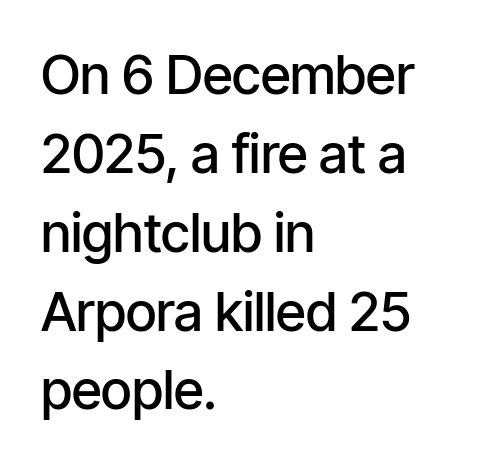
{"serif": "no", "italic": "no", "bold": "semi", "weight": "semibold", "width": "condensed", "stroke_contrast": "low", "x_height": "medium", "monospaced": "no", "underline": "no", "align": "left", "line_spacing": "normal", "line_spacing_ratio": 1.46, "letter_spacing": "normal", "letter_spacing_em": 0.0, "glyph_px": 54}
